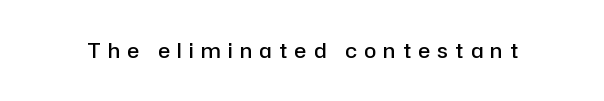
The passage shown is not underscored anywhere. Style check: upright. Is the letter spacing exaggerated? Yes — the characters are pushed far apart. Caption: semibold face, moderately heavy strokes.
